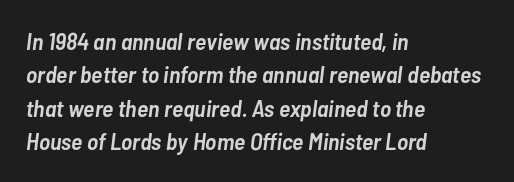
Q: Is the text bold? A: Semi-bold.
Q: Is the text italic (slanted)? A: Yes, it leans right by about 7 degrees.
Q: Is the text underlined? A: No.
Q: How is the paragraph aligned? A: Left-aligned.
Q: Is the spacing between letters normal or unusually wide? A: Normal.
Q: Is the spacing between lines tight, normal or loose? A: Normal.
